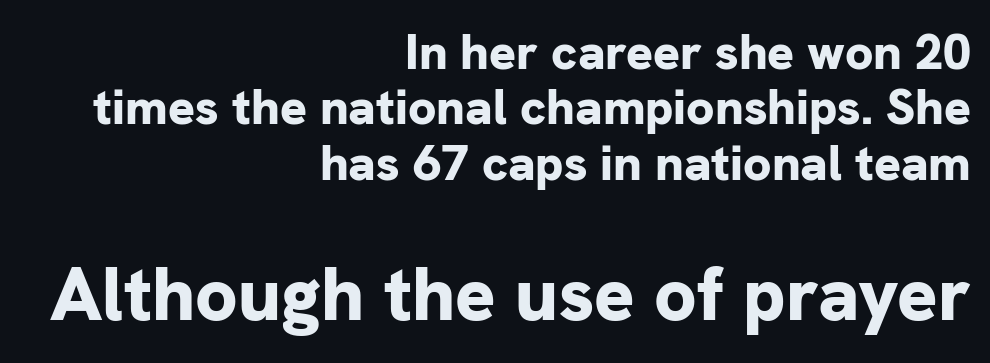
{"serif": "no", "italic": "no", "bold": "yes", "weight": "bold", "width": "normal", "stroke_contrast": "low", "x_height": "medium", "monospaced": "no", "underline": "no", "align": "right", "line_spacing": "tight", "line_spacing_ratio": 1.11, "letter_spacing": "normal", "letter_spacing_em": 0.0, "larger_block": "second", "size_ratio": 1.5, "glyph_px": 75}
